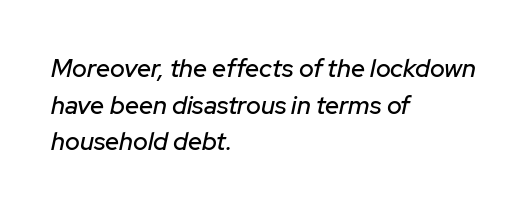
The image shows 25 px text type, italic (leaning right); set left-aligned, normal line spacing (1.47x), normal letter spacing, not underlined.
